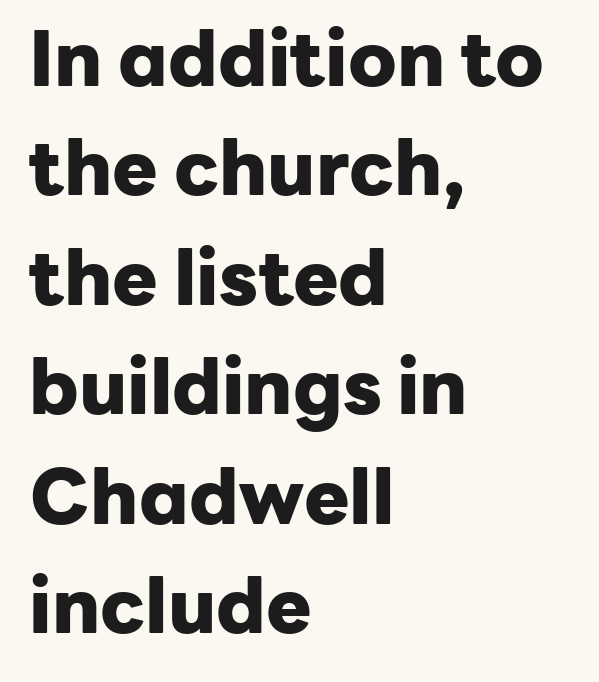
Q: Is the text bold? A: Yes.
Q: Is the text italic (slanted)? A: No, it is upright.
Q: Is the typeface a serif or a sans-serif typeface? A: Sans-serif.
Q: Is the text underlined? A: No.
Q: How is the paragraph aligned? A: Left-aligned.
Q: Is the spacing between letters normal or unusually wide? A: Normal.
Q: Is the spacing between lines tight, normal or loose? A: Normal.
Q: Width (condensed, normal, or wide)? A: Normal.
Q: Stroke contrast? A: Low.
Q: x-height? A: Medium.
Q: Monospaced? A: No.
